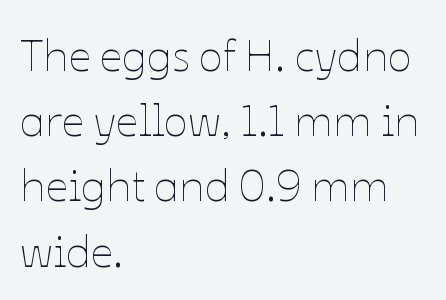
The image shows 45 px thin type, upright; set left-aligned, normal line spacing (1.45x), normal letter spacing, not underlined; low stroke contrast and a medium x-height.
